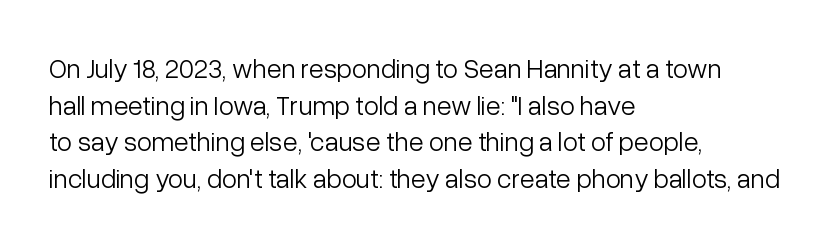
Reading down the block, your eye returns to a fixed left position each line. Do the letters lean? They stand straight. The strip under each line holds only bare page. Bold? No — there's no thickening of the strokes. Line spacing here is normal. Glyph-to-glyph distance matches everyday printed text.
